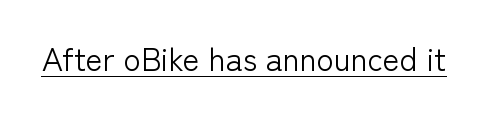
Q: Is the text bold? A: No.
Q: Is the text italic (slanted)? A: No, it is upright.
Q: Is the typeface a serif or a sans-serif typeface? A: Sans-serif.
Q: Is the text underlined? A: Yes.
Q: Is the spacing between letters normal or unusually wide? A: Normal.
Q: Width (condensed, normal, or wide)? A: Normal.
Q: Stroke contrast? A: Low.
Q: x-height? A: Medium.
Q: Monospaced? A: No.
